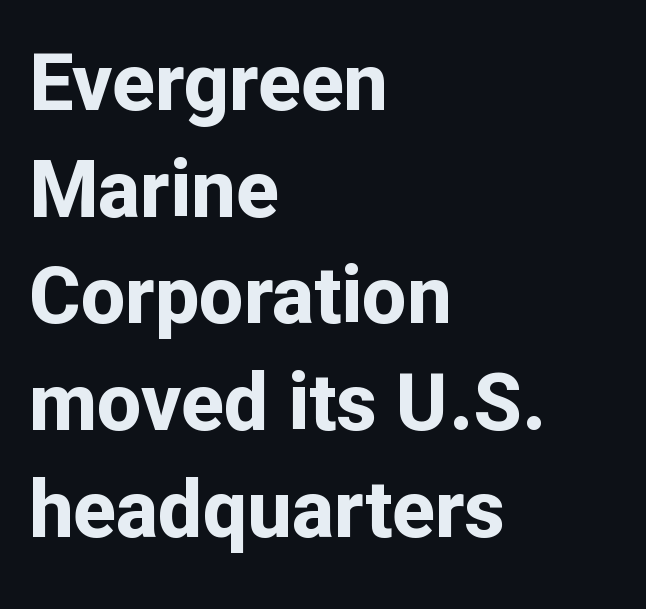
The image shows 79 px bold sans-serif type, upright; set left-aligned, normal line spacing (1.35x), normal letter spacing, not underlined; low stroke contrast and a medium x-height.
